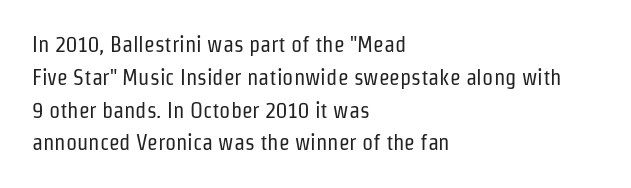
{"italic": "no", "bold": "no", "underline": "no", "align": "left", "line_spacing": "normal", "line_spacing_ratio": 1.49, "letter_spacing": "normal", "letter_spacing_em": 0.0, "glyph_px": 22}
